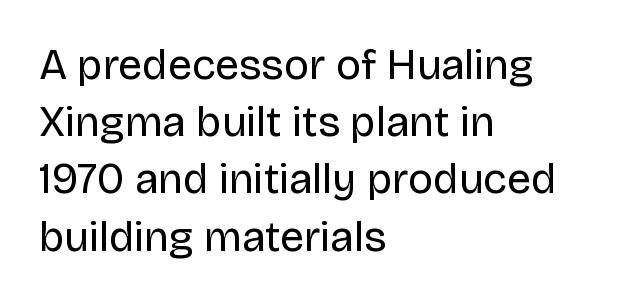
{"serif": "no", "italic": "no", "bold": "no", "weight": "regular", "width": "normal", "stroke_contrast": "low", "x_height": "large", "monospaced": "no", "underline": "no", "align": "left", "line_spacing": "normal", "line_spacing_ratio": 1.33, "letter_spacing": "normal", "letter_spacing_em": 0.0, "glyph_px": 43}
